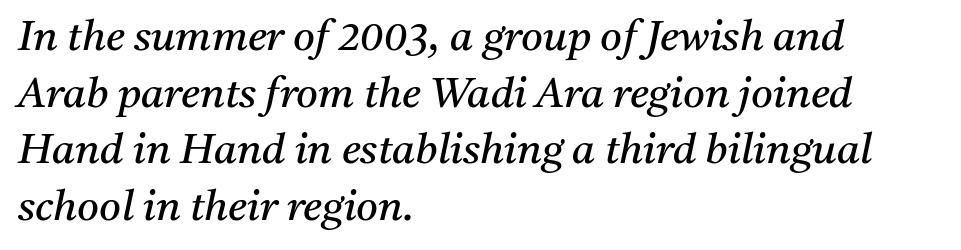
Classification — serif. Characters are canted at an angle relative to the baseline's perpendicular. Line beginnings align vertically; line endings do not. Only glyphs here, with clear space below each row.
